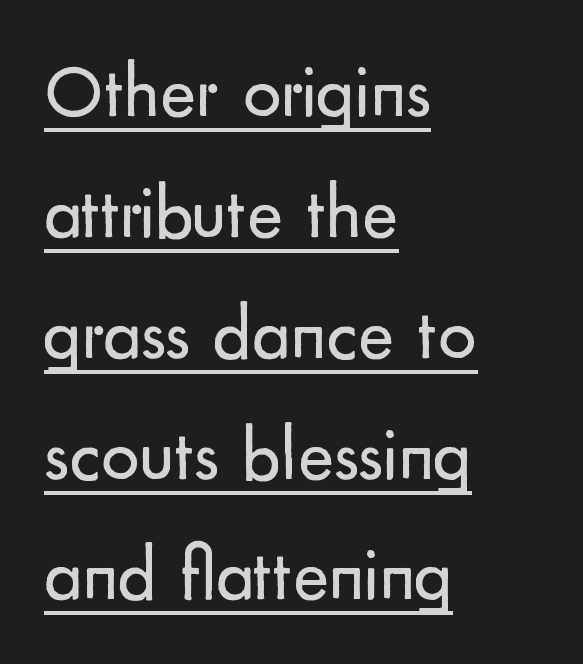
The image shows 76 px regular-weight sans-serif type, upright; set left-aligned, normal line spacing (1.59x), normal letter spacing, underlined; low stroke contrast and a small x-height.
